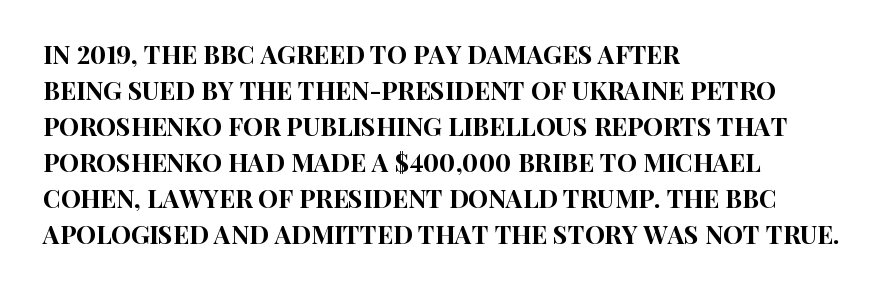
{"italic": "no", "underline": "no", "align": "left", "line_spacing": "normal", "line_spacing_ratio": 1.44, "letter_spacing": "normal", "letter_spacing_em": 0.0, "glyph_px": 25}
